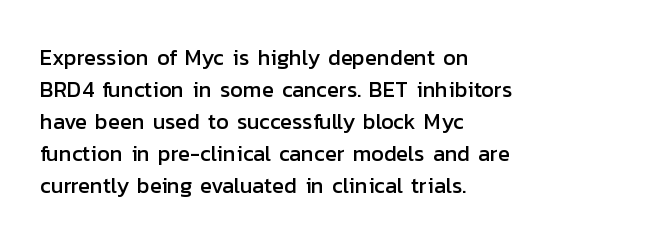
{"italic": "no", "underline": "no", "align": "left", "line_spacing": "normal", "line_spacing_ratio": 1.45, "letter_spacing": "normal", "letter_spacing_em": 0.0, "glyph_px": 22}
